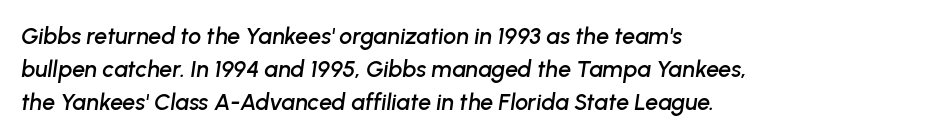
Q: Is the text italic (slanted)? A: Yes, it leans right by about 8 degrees.
Q: Is the text underlined? A: No.
Q: How is the paragraph aligned? A: Left-aligned.
Q: Is the spacing between letters normal or unusually wide? A: Normal.
Q: Is the spacing between lines tight, normal or loose? A: Normal.
